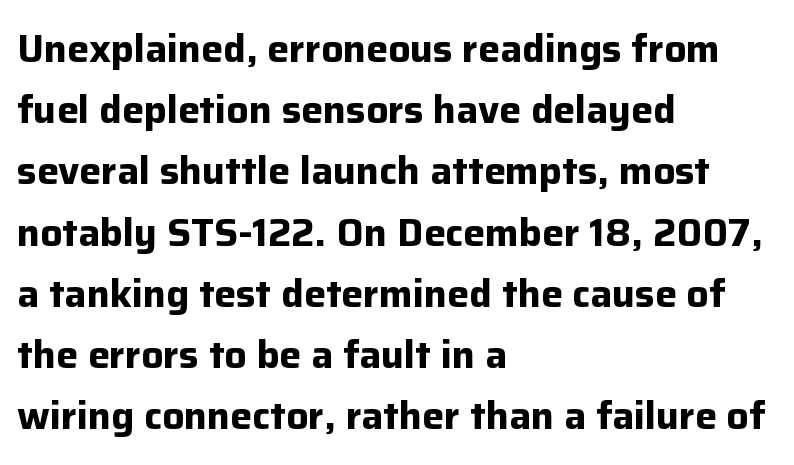
{"serif": "no", "italic": "no", "bold": "yes", "weight": "bold", "width": "normal", "stroke_contrast": "low", "x_height": "medium", "monospaced": "no", "underline": "no", "align": "left", "line_spacing": "normal", "line_spacing_ratio": 1.57, "letter_spacing": "normal", "letter_spacing_em": 0.0, "glyph_px": 39}
